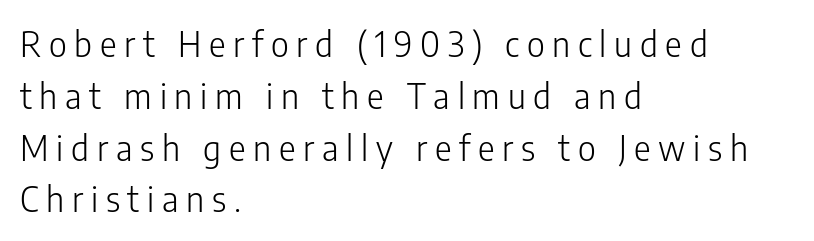
{"serif": "no", "italic": "no", "bold": "no", "weight": "light", "width": "condensed", "stroke_contrast": "low", "x_height": "medium", "monospaced": "no", "underline": "no", "align": "left", "line_spacing": "normal", "line_spacing_ratio": 1.48, "letter_spacing": "wide", "letter_spacing_em": 0.22, "glyph_px": 35}
